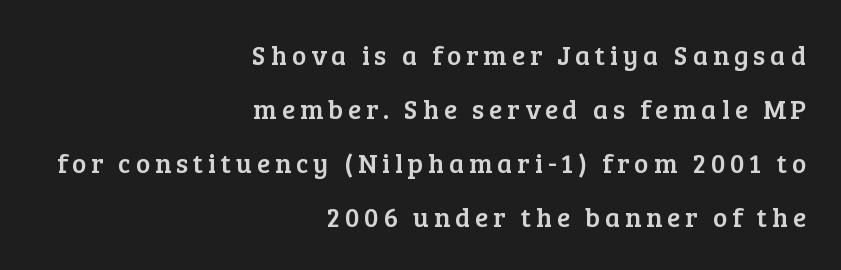
The image shows 27 px text type, upright; set right-aligned, loose line spacing (2.0x), not underlined.
